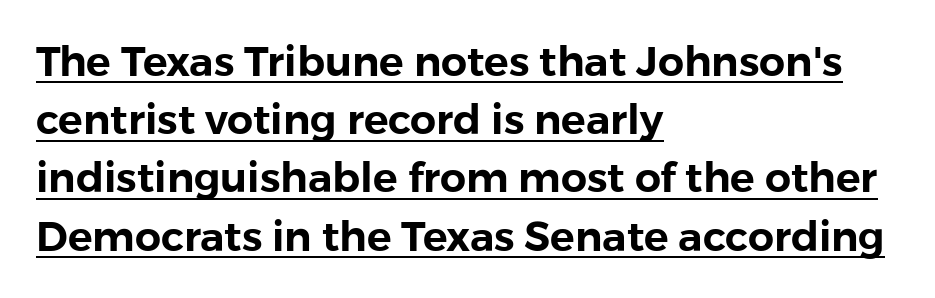
Does extra space separate the letters? No, they use regular spacing. The letters advance in unequal steps, a hallmark of proportional type. The leading is moderate, giving the passage an even texture. Underlined type. The type sits square on the baseline with zero lean. In terms of letterform style, serifs are entirely absent.
